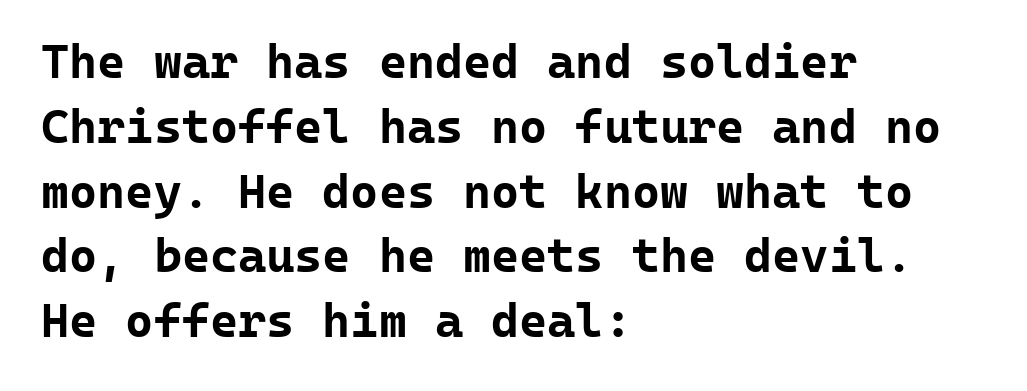
{"serif": "no", "italic": "no", "bold": "yes", "weight": "bold", "width": "normal", "stroke_contrast": "low", "x_height": "medium", "monospaced": "yes", "underline": "no", "align": "left", "line_spacing": "normal", "line_spacing_ratio": 1.35, "letter_spacing": "normal", "letter_spacing_em": 0.0, "glyph_px": 48}
